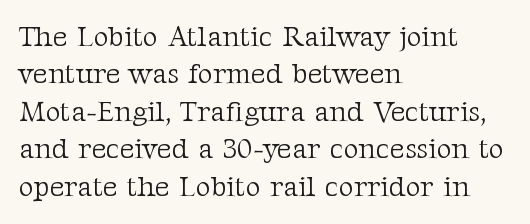
Regular leading. A typesetter would call this zero additional tracking. The specimen omits any rule beneath the text block's lines. The face looks like a standard text weight, possibly lighter.
